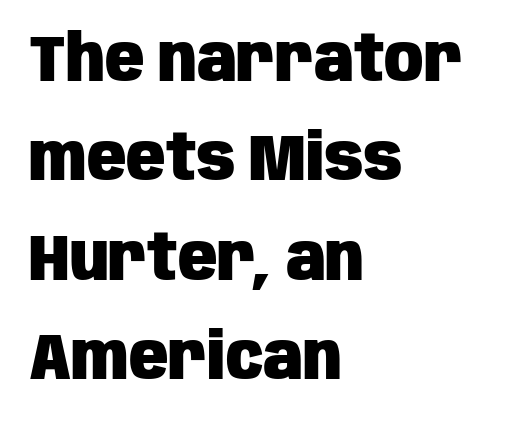
The image shows 65 px heavy, condensed sans-serif type, upright; set left-aligned, normal line spacing (1.53x), normal letter spacing, not underlined; low stroke contrast and a large x-height.
